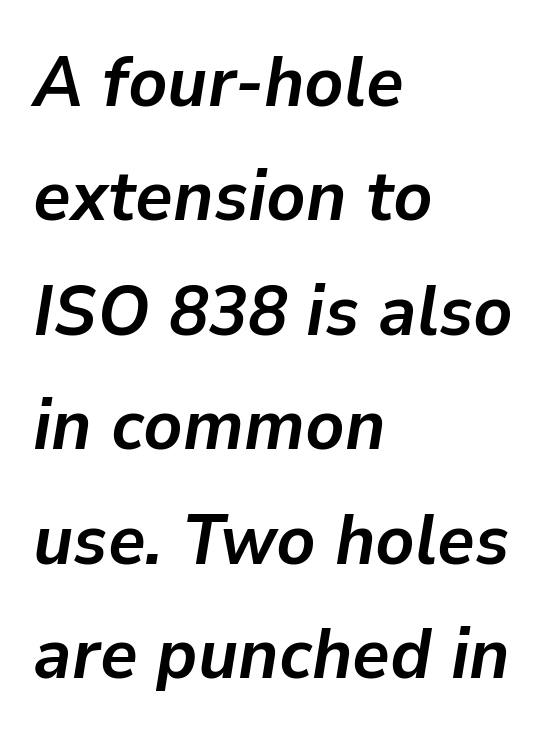
Regular leading. Is the type bold? Yes — the strokes are clearly thick and heavy. No word sits above an underline. Note the varied advance widths — an 'i' is clearly narrower than an 'm'. Italic: yes, the glyphs are oblique. Nobody touched the tracking dial on this one.
